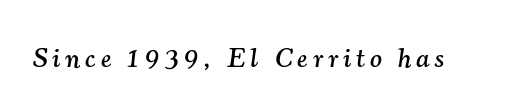
Q: Is the text italic (slanted)? A: Yes, it leans right by about 7 degrees.
Q: Is the typeface a serif or a sans-serif typeface? A: Serif.
Q: Is the text underlined? A: No.
Q: Width (condensed, normal, or wide)? A: Normal.
Q: Stroke contrast? A: Medium.
Q: x-height? A: Small.
Q: Monospaced? A: No.
